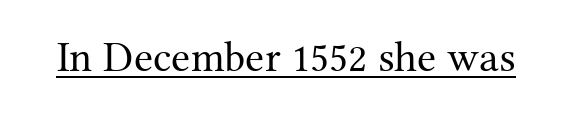
{"serif": "yes", "italic": "no", "bold": "no", "weight": "regular", "width": "normal", "stroke_contrast": "medium", "x_height": "medium", "monospaced": "no", "underline": "yes", "letter_spacing": "normal", "letter_spacing_em": 0.0, "glyph_px": 43}
